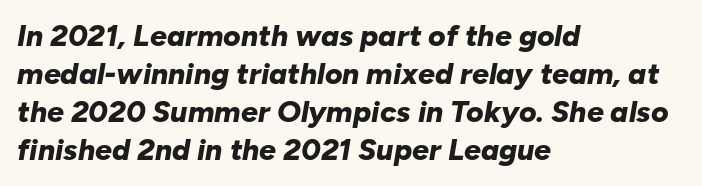
Q: Is the text bold? A: Yes.
Q: Is the text italic (slanted)? A: Yes, it leans right by about 10 degrees.
Q: Is the text underlined? A: No.
Q: How is the paragraph aligned? A: Left-aligned.
Q: Is the spacing between letters normal or unusually wide? A: Normal.
Q: Is the spacing between lines tight, normal or loose? A: Normal.
Q: Width (condensed, normal, or wide)? A: Normal.
Q: Stroke contrast? A: Low.
Q: x-height? A: Medium.
Q: Monospaced? A: No.
